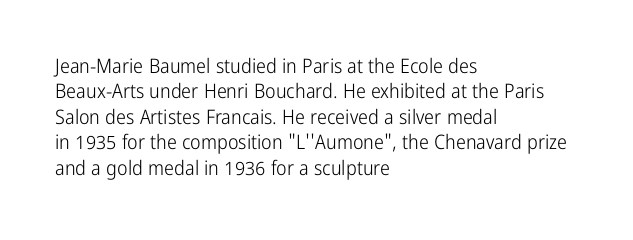
Q: Is the text bold? A: No.
Q: Is the text italic (slanted)? A: No, it is upright.
Q: Is the text underlined? A: No.
Q: How is the paragraph aligned? A: Left-aligned.
Q: Is the spacing between letters normal or unusually wide? A: Normal.
Q: Is the spacing between lines tight, normal or loose? A: Normal.
